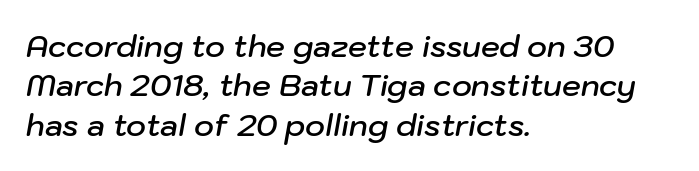
Q: Is the text bold? A: Semi-bold.
Q: Is the text italic (slanted)? A: Yes, it leans right by about 10 degrees.
Q: Is the text underlined? A: No.
Q: How is the paragraph aligned? A: Left-aligned.
Q: Is the spacing between letters normal or unusually wide? A: Normal.
Q: Is the spacing between lines tight, normal or loose? A: Normal.
Q: Width (condensed, normal, or wide)? A: Normal.
Q: Stroke contrast? A: Low.
Q: x-height? A: Medium.
Q: Monospaced? A: No.
